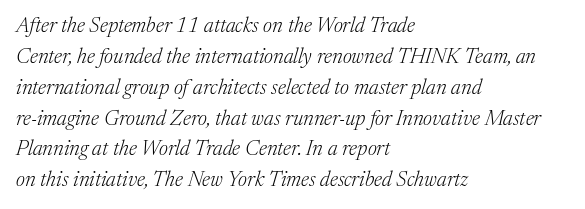
The image shows 21 px text type, italic (leaning right); set left-aligned, normal line spacing (1.47x), normal letter spacing, not underlined.
